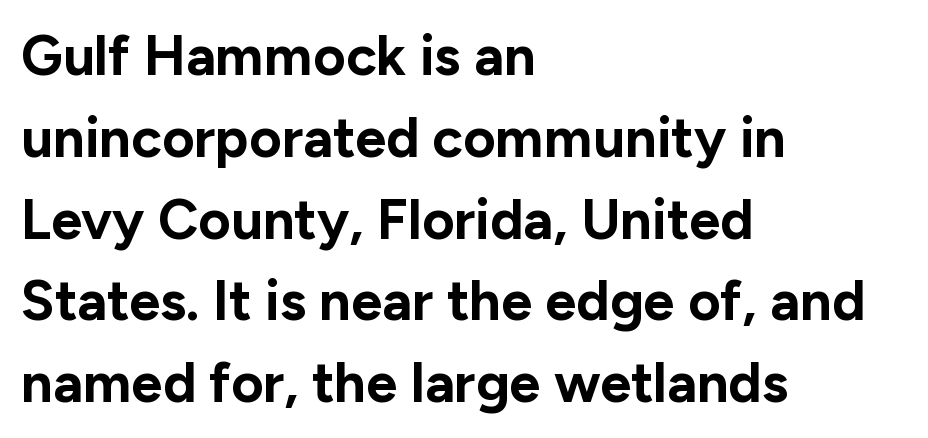
Q: Is the text bold? A: Yes.
Q: Is the text italic (slanted)? A: No, it is upright.
Q: Is the typeface a serif or a sans-serif typeface? A: Sans-serif.
Q: Is the text underlined? A: No.
Q: How is the paragraph aligned? A: Left-aligned.
Q: Is the spacing between letters normal or unusually wide? A: Normal.
Q: Is the spacing between lines tight, normal or loose? A: Normal.
Q: Width (condensed, normal, or wide)? A: Normal.
Q: Stroke contrast? A: Low.
Q: x-height? A: Medium.
Q: Monospaced? A: No.
